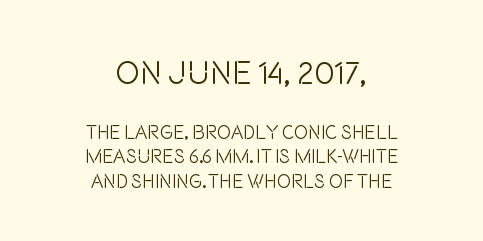
Q: Is the text bold? A: No.
Q: Is the text italic (slanted)? A: No, it is upright.
Q: Is the typeface a serif or a sans-serif typeface? A: Sans-serif.
Q: Is the text underlined? A: No.
Q: How is the paragraph aligned? A: Centered.
Q: Is the spacing between letters normal or unusually wide? A: Normal.
Q: Is the spacing between lines tight, normal or loose? A: Normal.
Q: Which block of text is set in a larger size, the first (top) or the second (bottom)? A: The first (top) one.
Q: Width (condensed, normal, or wide)? A: Condensed.
Q: Stroke contrast? A: Low.
Q: x-height? A: Large.
Q: Monospaced? A: No.
